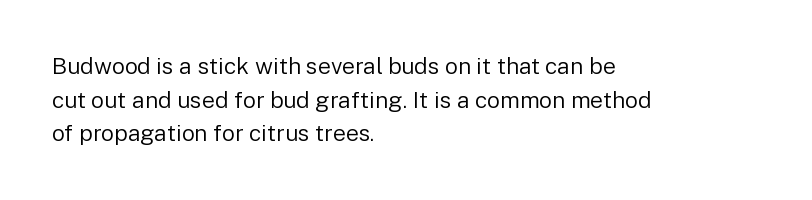
{"italic": "no", "bold": "no", "underline": "no", "align": "left", "line_spacing": "normal", "line_spacing_ratio": 1.46, "letter_spacing": "normal", "letter_spacing_em": 0.0, "glyph_px": 23}
